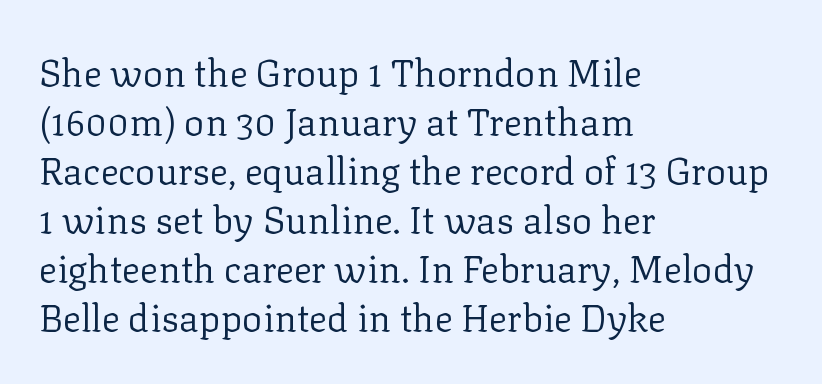
{"serif": "yes", "italic": "no", "bold": "no", "weight": "regular", "width": "normal", "stroke_contrast": "low", "x_height": "medium", "monospaced": "no", "underline": "no", "align": "left", "line_spacing": "normal", "line_spacing_ratio": 1.29, "letter_spacing": "normal", "letter_spacing_em": 0.0, "glyph_px": 38}
